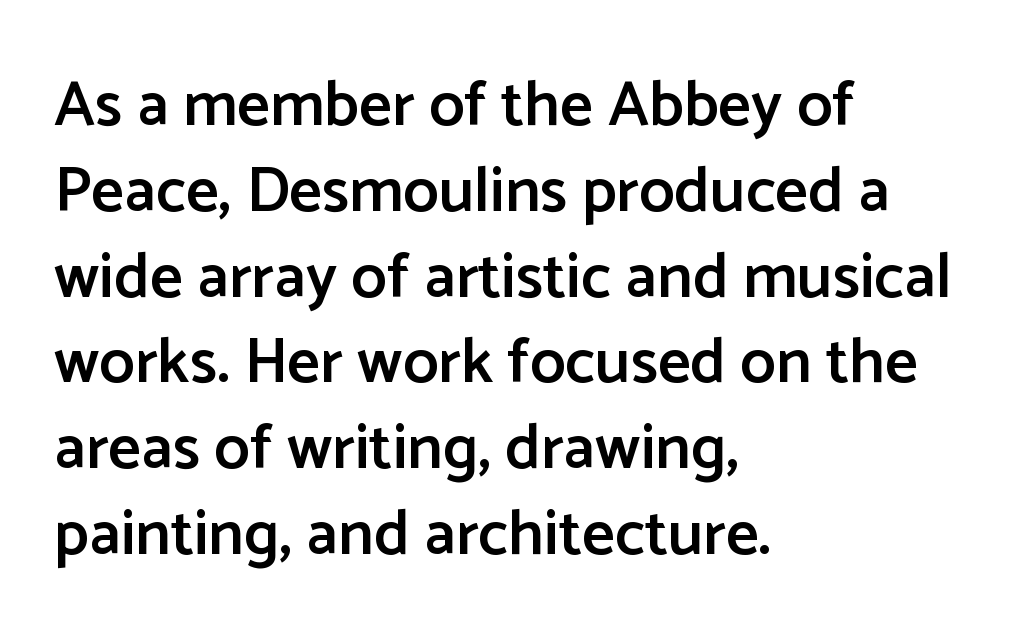
The image shows 64 px semibold sans-serif type, upright; set left-aligned, normal line spacing (1.34x), normal letter spacing, not underlined; low stroke contrast and a medium x-height.
